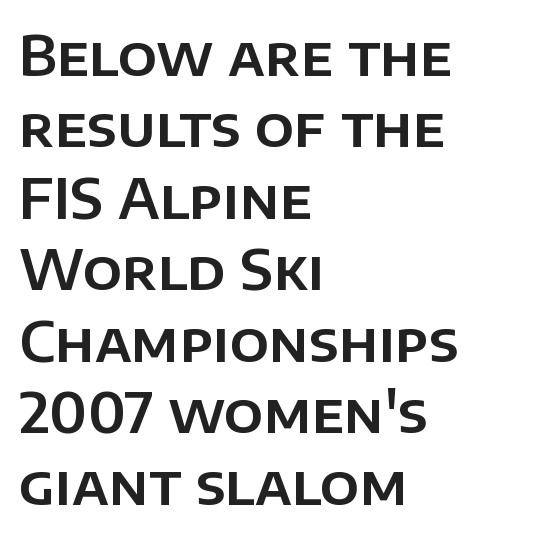
The text block is weighted toward the left margin, trailing off unevenly rightward. Rendered with straight, roman letterforms. This rendering employs a face without finishing strokes, i.e., a sans-serif. You could not count columns in this text — the font is proportionally spaced. A typesetter would call this zero additional tracking. The passage shown stacks its lines at a standard gap.
